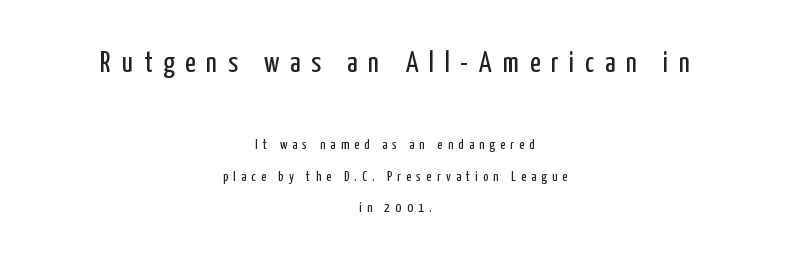
A typesetter would mark this as roman, not italic. In CSS terms this would be text-align: center. Does the type have serifs? No, each stem ends abruptly. A quiet, ordinary-to-light weight characterises the typeface.
